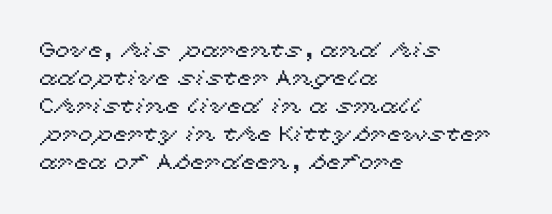
Q: Is the text italic (slanted)? A: Yes.
Q: Is the text underlined? A: No.
Q: How is the paragraph aligned? A: Left-aligned.
Q: Is the spacing between letters normal or unusually wide? A: Normal.
Q: Is the spacing between lines tight, normal or loose? A: Normal.
